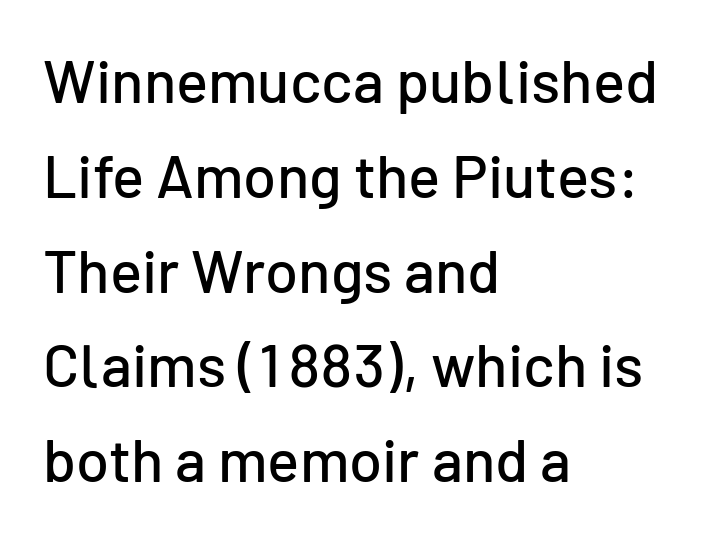
Q: Is the text italic (slanted)? A: No, it is upright.
Q: Is the typeface a serif or a sans-serif typeface? A: Sans-serif.
Q: Is the text underlined? A: No.
Q: How is the paragraph aligned? A: Left-aligned.
Q: Is the spacing between letters normal or unusually wide? A: Normal.
Q: Is the spacing between lines tight, normal or loose? A: Normal.
Q: Width (condensed, normal, or wide)? A: Normal.
Q: Stroke contrast? A: Low.
Q: x-height? A: Medium.
Q: Monospaced? A: No.
